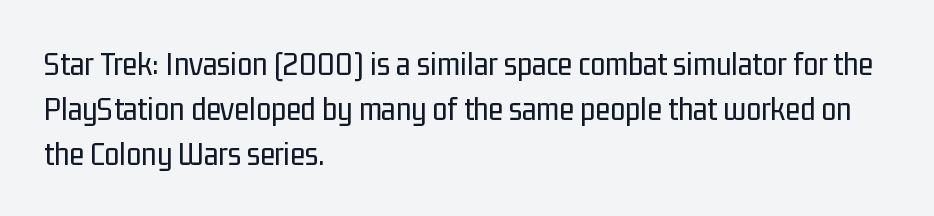
Each stroke keeps to a modest, everyday thickness or less. The passage is arranged the way most books set body copy — flush left. The lettering holds an erect, upright posture throughout. A typesetter would call this leading conventional body-copy spacing. Varying glyph widths throughout — classic text-font behaviour.
